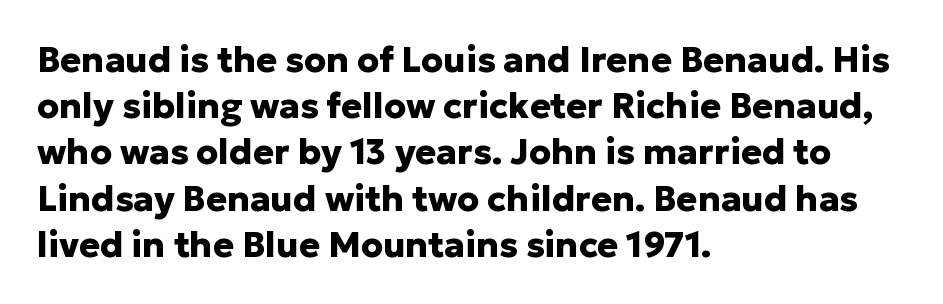
{"serif": "no", "italic": "no", "bold": "yes", "weight": "heavy", "width": "normal", "stroke_contrast": "low", "x_height": "medium", "monospaced": "no", "underline": "no", "align": "left", "line_spacing": "normal", "line_spacing_ratio": 1.32, "letter_spacing": "normal", "letter_spacing_em": 0.0, "glyph_px": 35}
